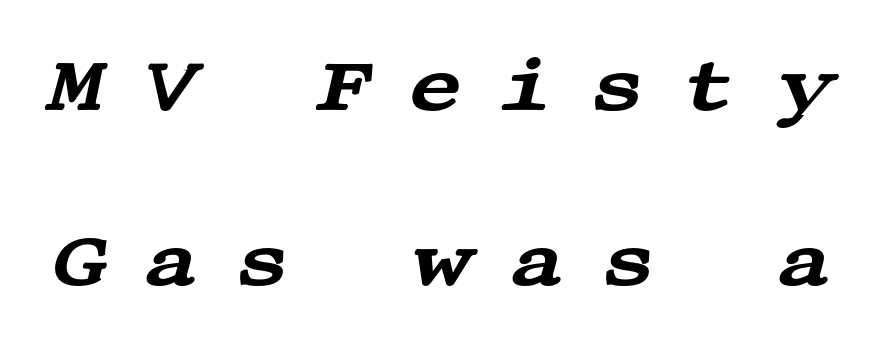
Q: Is the text italic (slanted)? A: Yes, it leans right by about 13 degrees.
Q: Is the typeface a serif or a sans-serif typeface? A: Serif.
Q: Is the text underlined? A: No.
Q: Is the spacing between letters normal or unusually wide? A: Unusually wide.
Q: Is the spacing between lines tight, normal or loose? A: Loose.
Q: Width (condensed, normal, or wide)? A: Wide.
Q: Stroke contrast? A: Medium.
Q: x-height? A: Large.
